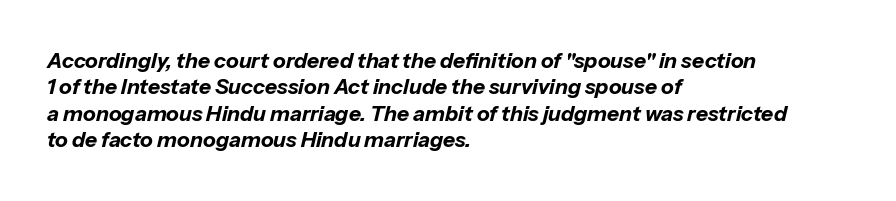
The image shows 21 px bold type, italic (leaning right); set left-aligned, normal line spacing (1.26x), normal letter spacing, not underlined.
